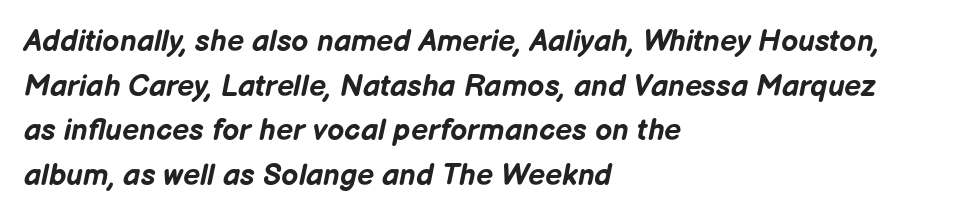
{"italic": "yes", "lean": "right", "slant_degrees": 12, "bold": "yes", "weight": "bold", "width": "normal", "stroke_contrast": "low", "x_height": "medium", "monospaced": "no", "underline": "no", "align": "left", "line_spacing": "normal", "line_spacing_ratio": 1.49, "letter_spacing": "normal", "letter_spacing_em": 0.0, "glyph_px": 30}
